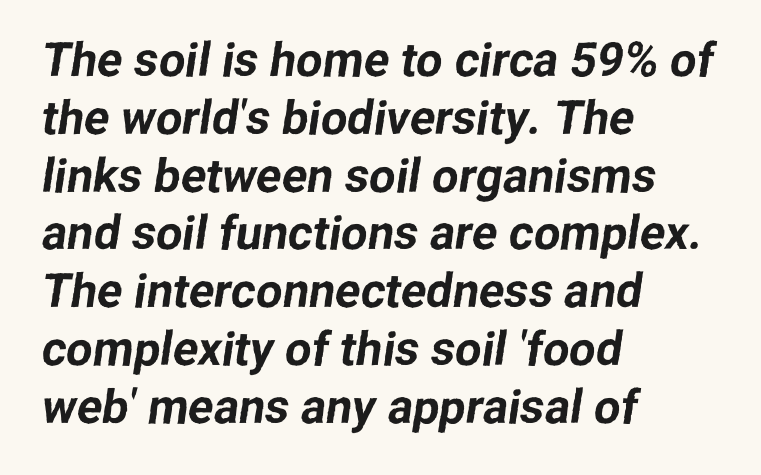
The image shows 47 px sans-serif type; set left-aligned, line spacing 1.23x, normal letter spacing, not underlined; low stroke contrast and a medium x-height.
